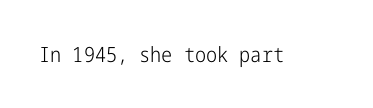
Q: Is the text bold? A: No.
Q: Is the text italic (slanted)? A: No, it is upright.
Q: Is the text underlined? A: No.
Q: Is the spacing between letters normal or unusually wide? A: Normal.
